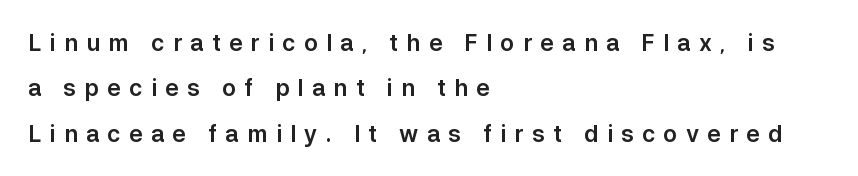
Leftover space on each line is placed entirely after the last word. Regarding leading, the lines here are spaced well apart. Honestly, there is no underline to notice here at all. Short note: letters widely spaced.
